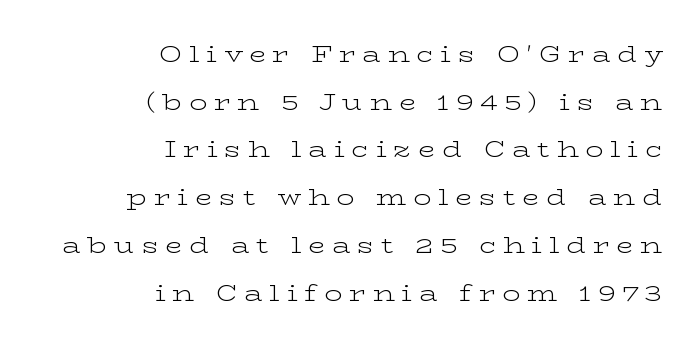
This rendering features lettering with no underline. Tall strokes in this sample are plumb rather than angled. Successive baselines arrive slowly, with a big drop between each. The letters look calm and open, with moderate or lighter stems. Each line ends at the same right margin while the left side varies.
